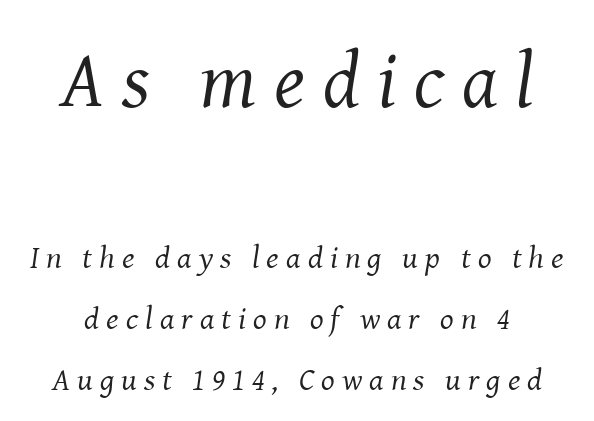
The gap between lines stays unmarked. The passage shown stacks its lines with a broad gap. Think standard paragraph weight, or any step lighter than that. These lines are rendered in a variable-pitch font. The typeface chosen for these lines features serifs.
